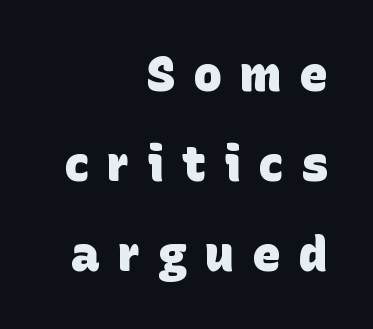
The image shows 48 px heavy sans-serif type; set right-aligned, line spacing 1.88x, unusually wide letter spacing (+0.38 em), not underlined; low stroke contrast and a large x-height.
